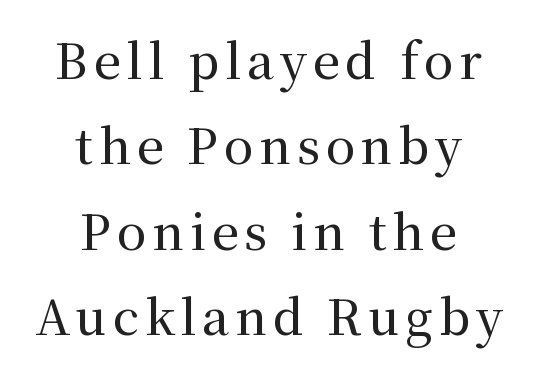
The image shows 48 px serif type, upright; set centered, line spacing 1.78x, not underlined; medium stroke contrast and a medium x-height.
